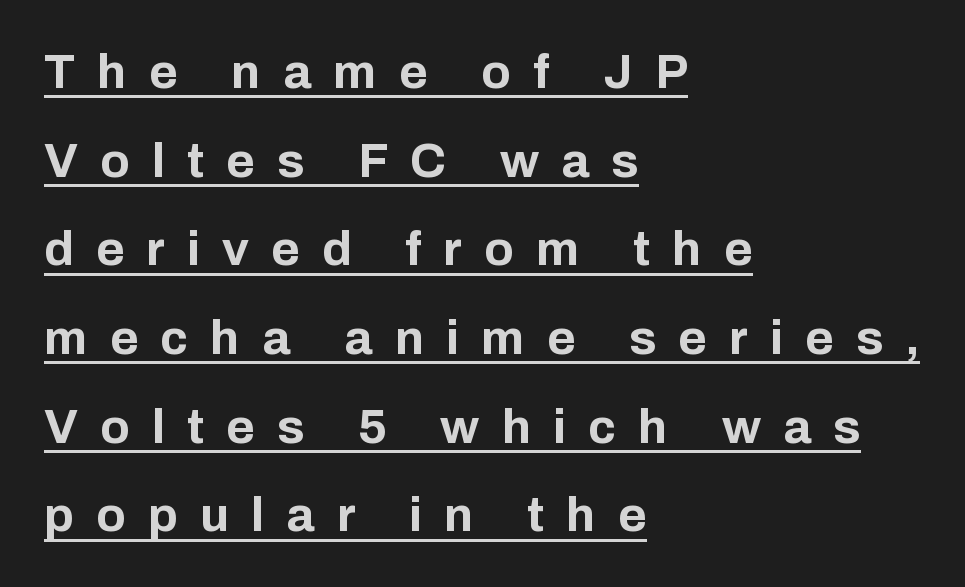
The image shows 49 px bold sans-serif type, upright; set left-aligned, line spacing 1.81x, unusually wide letter spacing (+0.45 em), underlined; low stroke contrast and a medium x-height.
